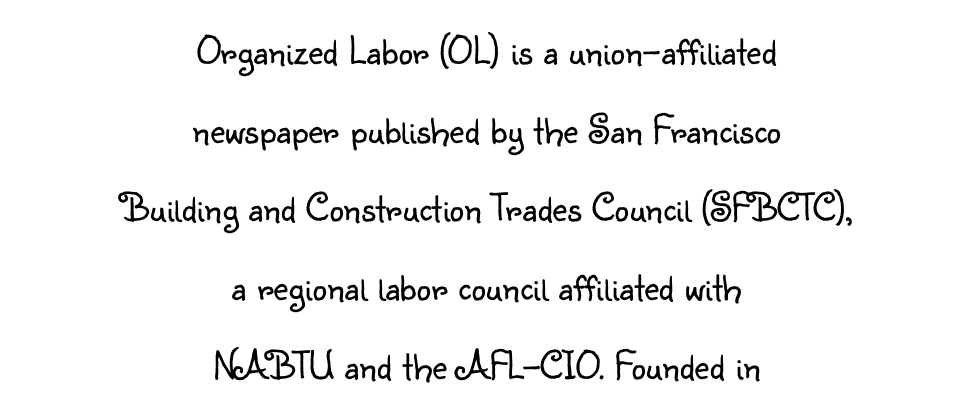
The letters carry no serifs — their stems end cleanly without finishing strokes. These lines keep a tight, regular rhythm from letter to letter. Nope, not italic — everything's standing straight. You could not count columns in this text — the font is proportionally spaced.
